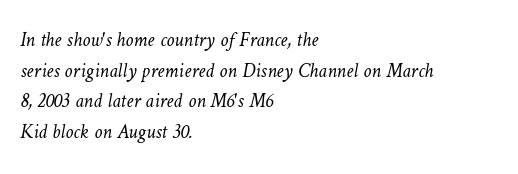
Q: Is the text bold? A: No.
Q: Is the text underlined? A: No.
Q: How is the paragraph aligned? A: Left-aligned.
Q: Is the spacing between letters normal or unusually wide? A: Normal.
Q: Is the spacing between lines tight, normal or loose? A: Normal.
